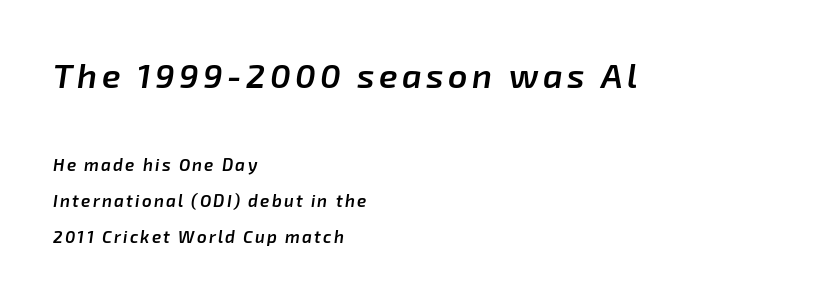
The image shows 34 px semibold type, italic (leaning right); set left-aligned, loose line spacing (2.13x), not underlined; the first (top) block is 2.0x larger; low stroke contrast and a medium x-height.
